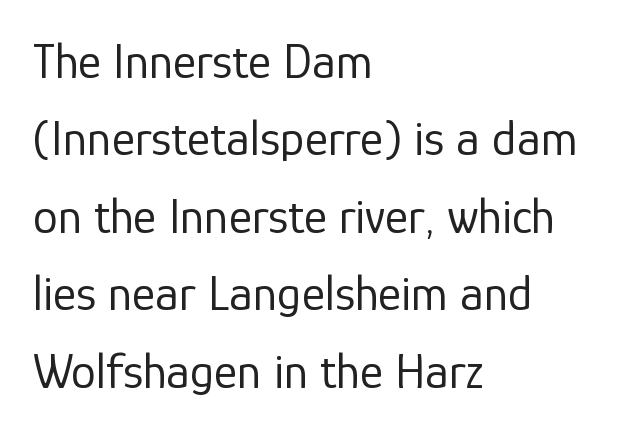
{"serif": "no", "italic": "no", "bold": "no", "weight": "regular", "width": "normal", "stroke_contrast": "low", "x_height": "medium", "monospaced": "no", "underline": "no", "align": "left", "line_spacing": "normal", "line_spacing_ratio": 1.55, "letter_spacing": "normal", "letter_spacing_em": 0.0, "glyph_px": 50}
